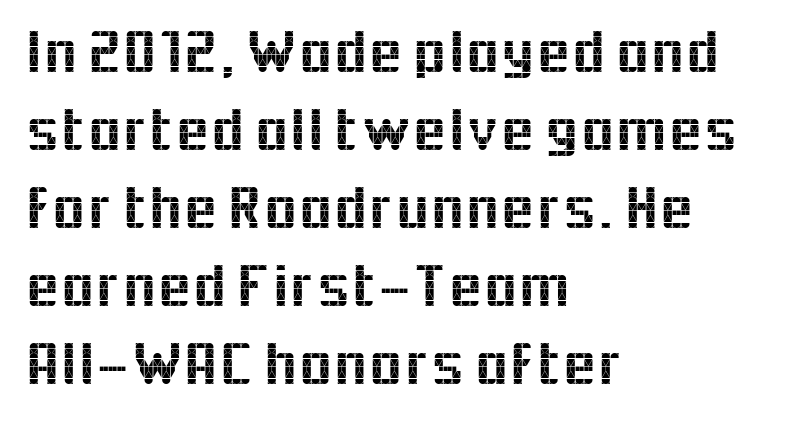
The image shows 62 px sans-serif type, upright; set left-aligned, normal line spacing (1.26x), normal letter spacing, not underlined; a medium x-height.
